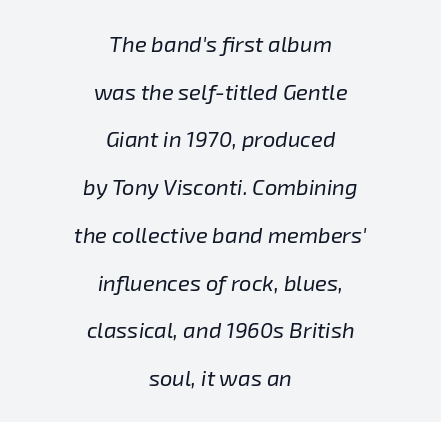
The image shows 22 px text type, italic (leaning right); set centered, loose line spacing (2.17x), normal letter spacing, not underlined.
